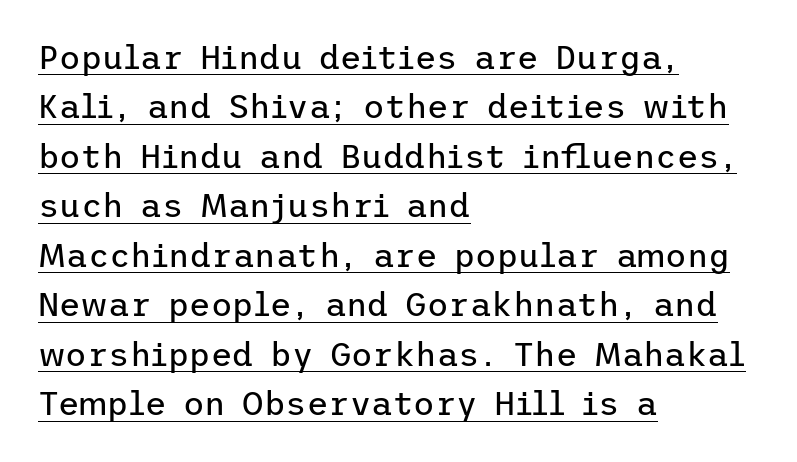
Q: Is the text bold? A: No.
Q: Is the text italic (slanted)? A: No, it is upright.
Q: Is the typeface a serif or a sans-serif typeface? A: Sans-serif.
Q: Is the text underlined? A: Yes.
Q: How is the paragraph aligned? A: Left-aligned.
Q: Is the spacing between letters normal or unusually wide? A: Normal.
Q: Is the spacing between lines tight, normal or loose? A: Normal.
Q: Width (condensed, normal, or wide)? A: Normal.
Q: Stroke contrast? A: Low.
Q: x-height? A: Medium.
